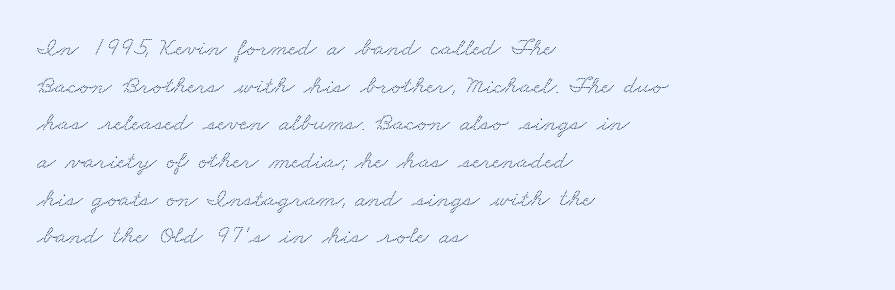
The image shows 26 px text type; set left-aligned, normal line spacing (1.45x), normal letter spacing, not underlined.
